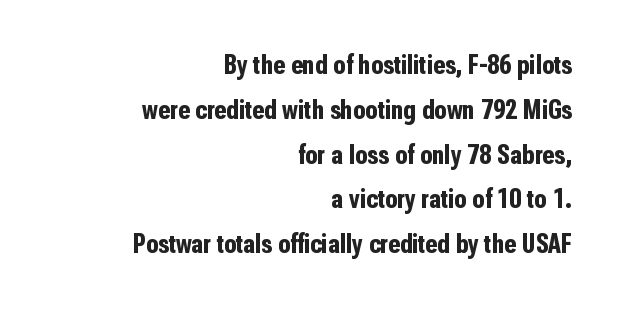
Q: Is the text bold? A: Yes.
Q: Is the text italic (slanted)? A: No, it is upright.
Q: Is the typeface a serif or a sans-serif typeface? A: Sans-serif.
Q: Is the text underlined? A: No.
Q: How is the paragraph aligned? A: Right-aligned.
Q: Is the spacing between letters normal or unusually wide? A: Normal.
Q: Is the spacing between lines tight, normal or loose? A: Normal.
Q: Width (condensed, normal, or wide)? A: Condensed.
Q: Stroke contrast? A: Low.
Q: x-height? A: Medium.
Q: Monospaced? A: No.
